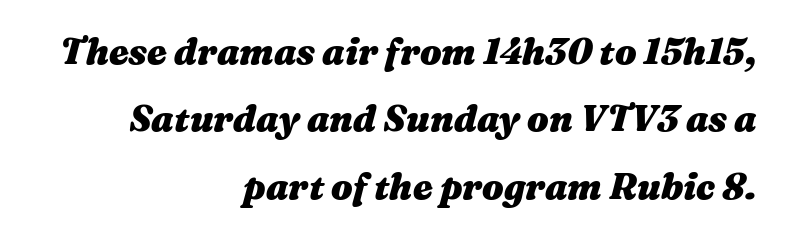
The sample has been set heavy, in full bold. Glance below the letters and you will spot only blank space. Does the lettering tilt? It does — this is italic. Default kerning and tracking; the words read as compact shapes.
